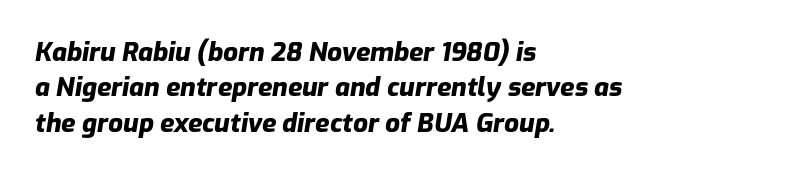
The image shows 26 px bold type, italic (leaning right); set left-aligned, normal line spacing (1.36x), normal letter spacing, not underlined.
